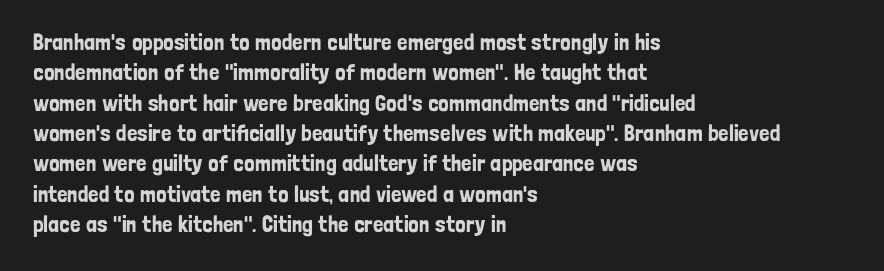
Q: Is the text italic (slanted)? A: No, it is upright.
Q: Is the text underlined? A: No.
Q: How is the paragraph aligned? A: Left-aligned.
Q: Is the spacing between letters normal or unusually wide? A: Normal.
Q: Is the spacing between lines tight, normal or loose? A: Normal.
